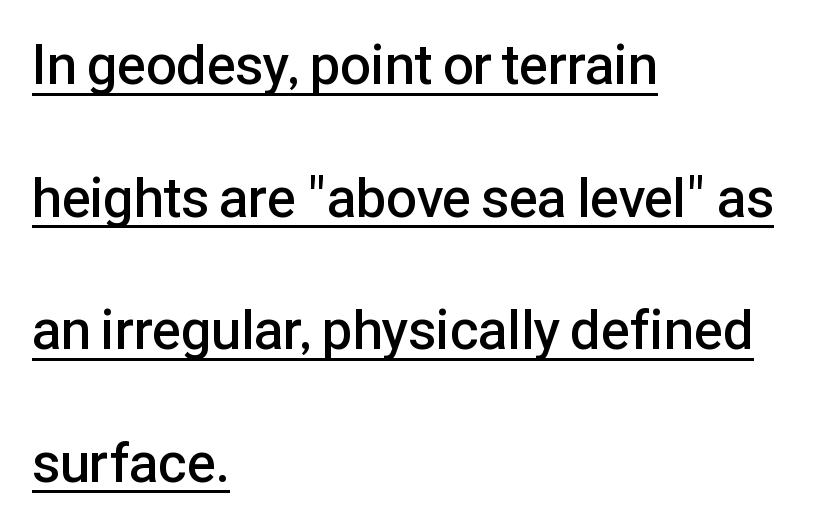
{"serif": "no", "italic": "no", "bold": "semi", "weight": "semibold", "width": "normal", "stroke_contrast": "low", "x_height": "medium", "monospaced": "no", "underline": "yes", "align": "left", "line_spacing": "loose", "line_spacing_ratio": 2.41, "letter_spacing": "normal", "letter_spacing_em": 0.0, "glyph_px": 55}
